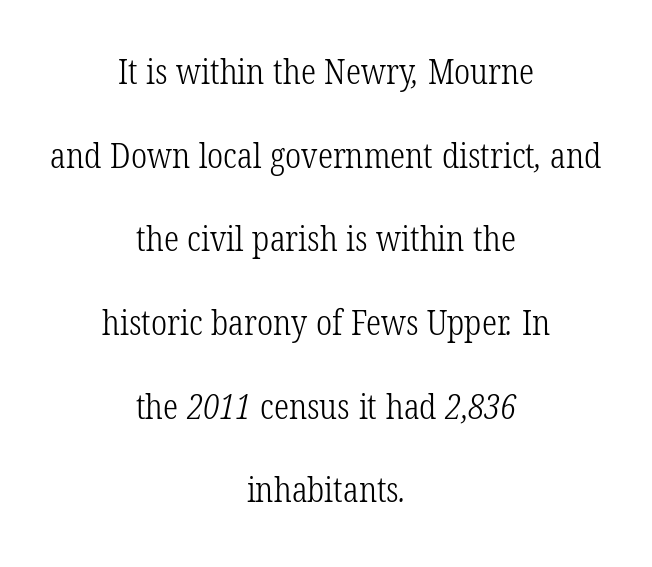
{"serif": "yes", "bold": "no", "weight": "light", "width": "condensed", "stroke_contrast": "low", "x_height": "medium", "monospaced": "no", "underline": "no", "align": "center", "line_spacing": "loose", "line_spacing_ratio": 2.46, "letter_spacing": "normal", "letter_spacing_em": 0.0, "glyph_px": 34}
